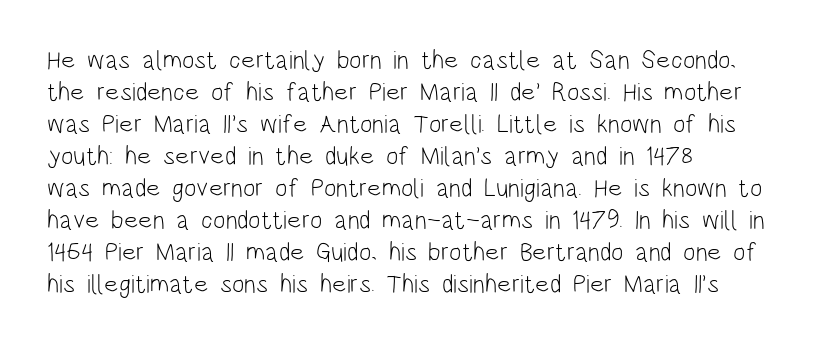
Q: Is the text bold? A: No.
Q: Is the text italic (slanted)? A: No, it is upright.
Q: Is the text underlined? A: No.
Q: How is the paragraph aligned? A: Left-aligned.
Q: Is the spacing between letters normal or unusually wide? A: Normal.
